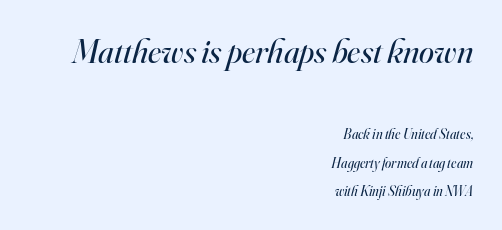
Spacing verdict: proportional, widths tailored to each character. Underlining? Definitely not there. Whoever set this chose breathing room over compactness in the vertical rhythm. Observe the serifs anchoring each vertical stroke in this sample. Alignment: flush right. Short note: letters normally spaced.
